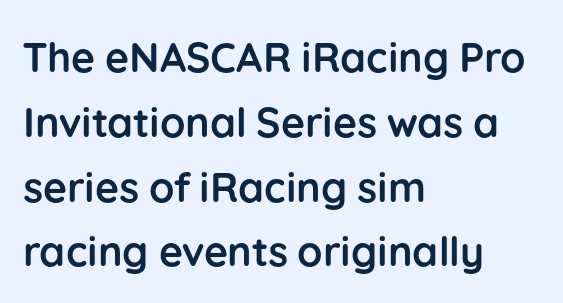
Character widths vary here, with narrow letters taking less room than wide ones. This rendering uses left alignment, leaving the right contour irregular. Just letters on the line, the space beneath them empty. Heft: maximum for text — a bold. The horizontal fit of the characters is conventional and even. Interline gaps are of average width in this sample.
